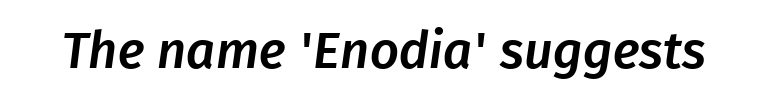
Q: Is the typeface a serif or a sans-serif typeface? A: Sans-serif.
Q: Is the text underlined? A: No.
Q: Is the spacing between letters normal or unusually wide? A: Normal.
Q: Width (condensed, normal, or wide)? A: Normal.
Q: Stroke contrast? A: Low.
Q: x-height? A: Medium.
Q: Monospaced? A: No.
